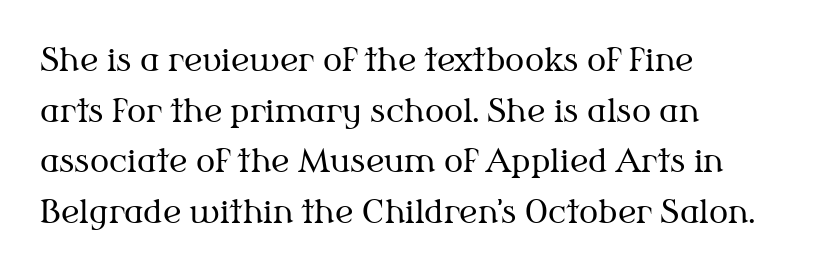
The font's upright variant was chosen for this text. Does the type have serifs? Yes, each stem ends in a small foot. In CSS terms this would be text-align: left. A normal amount of white space separates one row of letters from the next. Check under the words: just untouched page.
